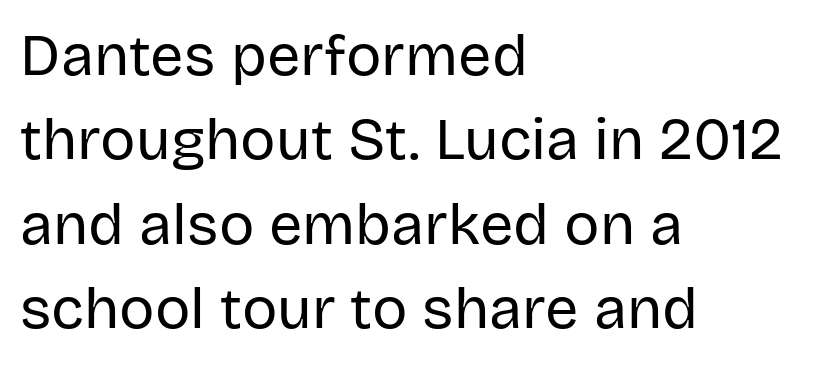
The image shows 59 px regular-weight sans-serif type, upright; set left-aligned, normal line spacing (1.43x), normal letter spacing, not underlined; low stroke contrast and a large x-height.
